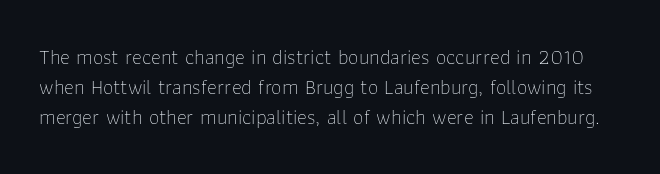
Characters follow at the spacing the type designer built in. A bare baseline throughout the passage. Quick note: not italic, upright. The block of text has a typical density, with ordinary space between rows.
